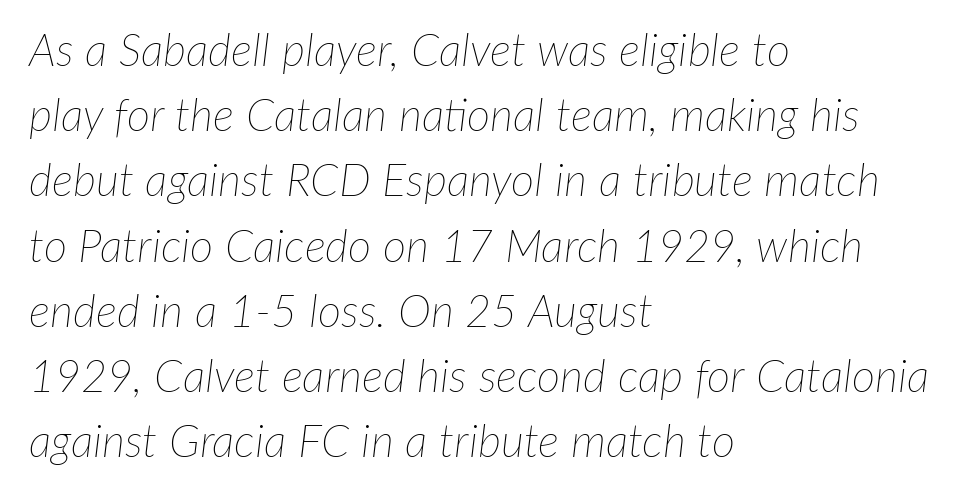
Q: Is the text bold? A: No.
Q: Is the text italic (slanted)? A: Yes, it leans right by about 7 degrees.
Q: Is the text underlined? A: No.
Q: How is the paragraph aligned? A: Left-aligned.
Q: Is the spacing between letters normal or unusually wide? A: Normal.
Q: Is the spacing between lines tight, normal or loose? A: Normal.
Q: Width (condensed, normal, or wide)? A: Normal.
Q: Stroke contrast? A: Low.
Q: x-height? A: Medium.
Q: Monospaced? A: No.
